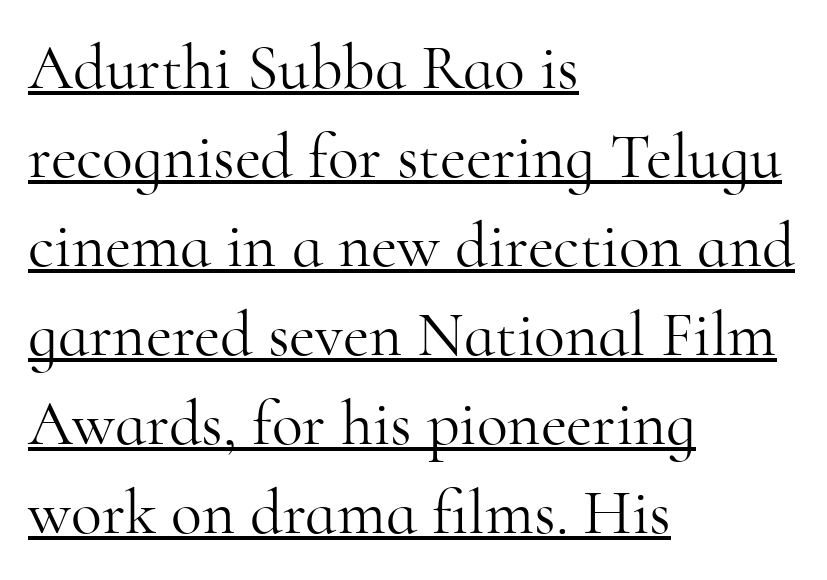
Q: Is the text bold? A: No.
Q: Is the text italic (slanted)? A: No, it is upright.
Q: Is the typeface a serif or a sans-serif typeface? A: Serif.
Q: Is the text underlined? A: Yes.
Q: How is the paragraph aligned? A: Left-aligned.
Q: Is the spacing between letters normal or unusually wide? A: Normal.
Q: Is the spacing between lines tight, normal or loose? A: Normal.
Q: Width (condensed, normal, or wide)? A: Normal.
Q: Stroke contrast? A: High.
Q: x-height? A: Small.
Q: Monospaced? A: No.
